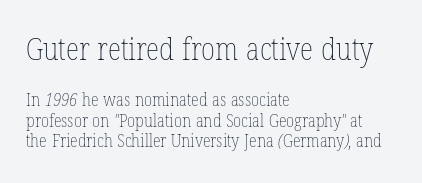
Q: Is the text bold? A: No.
Q: Is the text underlined? A: No.
Q: How is the paragraph aligned? A: Left-aligned.
Q: Is the spacing between letters normal or unusually wide? A: Normal.
Q: Is the spacing between lines tight, normal or loose? A: Tight.
Q: Which block of text is set in a larger size, the first (top) or the second (bottom)? A: The first (top) one.
Q: Width (condensed, normal, or wide)? A: Condensed.
Q: Stroke contrast? A: Low.
Q: x-height? A: Medium.
Q: Monospaced? A: No.
